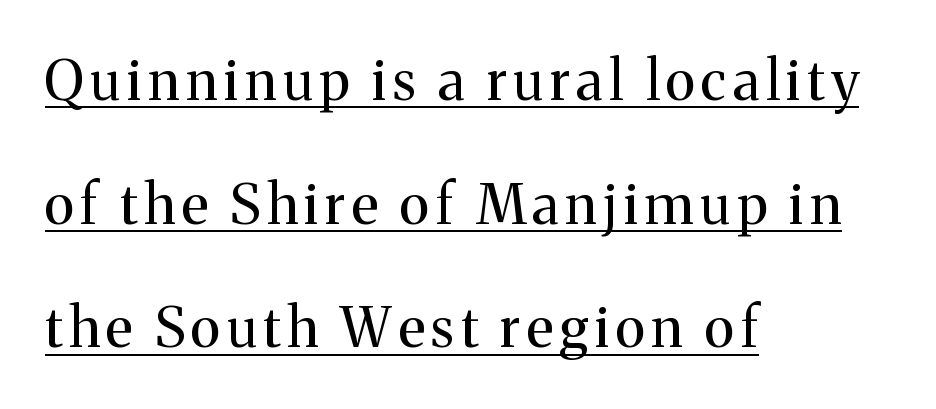
Q: Is the text bold? A: No.
Q: Is the text italic (slanted)? A: No, it is upright.
Q: Is the typeface a serif or a sans-serif typeface? A: Serif.
Q: Is the text underlined? A: Yes.
Q: How is the paragraph aligned? A: Left-aligned.
Q: Is the spacing between lines tight, normal or loose? A: Loose.
Q: Width (condensed, normal, or wide)? A: Normal.
Q: Stroke contrast? A: Medium.
Q: x-height? A: Medium.
Q: Monospaced? A: No.
